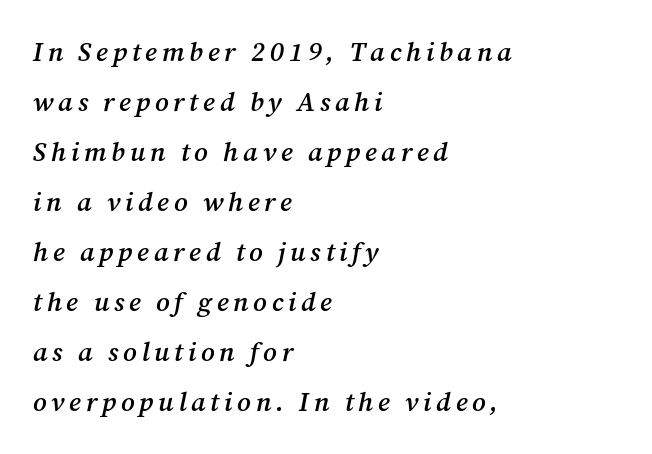
{"italic": "yes", "lean": "right", "slant_degrees": 12, "bold": "semi", "underline": "no", "align": "left", "line_spacing_ratio": 1.85, "glyph_px": 27}
